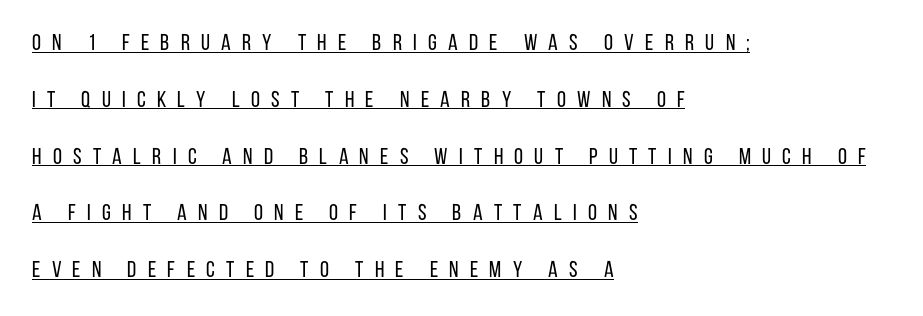
This sample is left-justified, so line endings fall wherever the words run out. Tracking here is generous; glyphs stand well apart from one another. The line-height multiplier appears high, well above default. The rendered words wear a rule along their underside.
